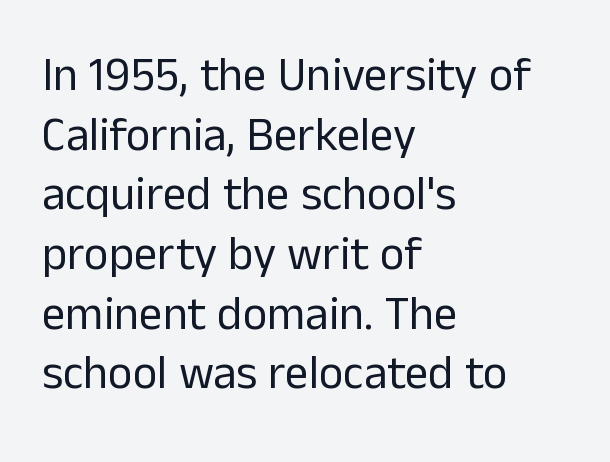
Horizontally, the lines are justified to the leading edge only. Looks like regular typesetting: each glyph gets only the width it needs. The font sits on the lighter half of the weight spectrum, regular included. If you drew a line through each stem, it would be perfectly vertical.
